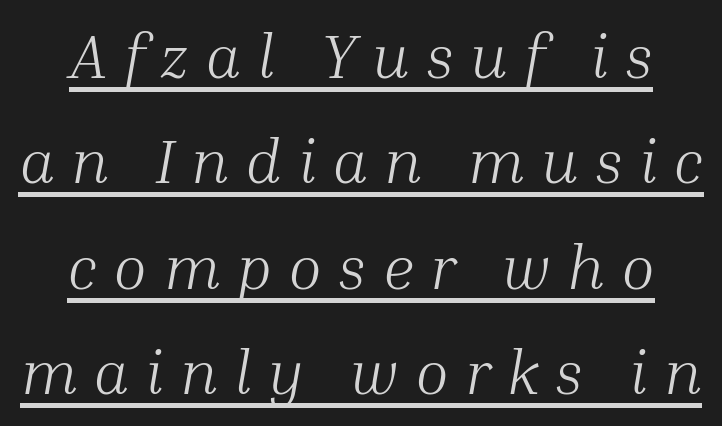
Unlike a clean sans, this face finishes its strokes with serifs. Someone cranked the tracking dial way up on this one. If you drew a line through each stem, it would be angled. A light-to-regular cut is what we see here.
